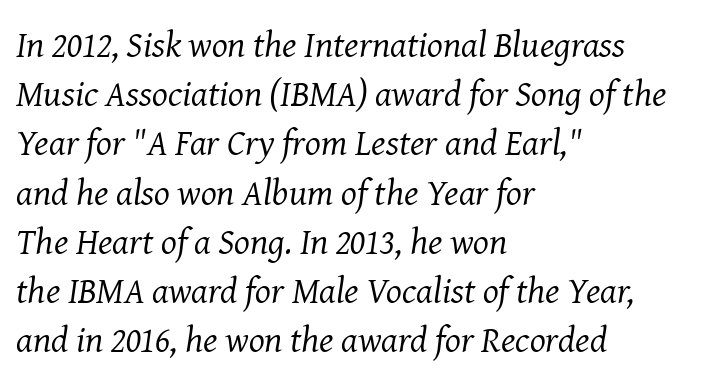
{"serif": "yes", "italic": "yes", "lean": "right", "slant_degrees": 8, "bold": "no", "weight": "regular", "width": "normal", "stroke_contrast": "medium", "x_height": "medium", "monospaced": "no", "underline": "no", "align": "left", "line_spacing": "normal", "line_spacing_ratio": 1.33, "letter_spacing": "normal", "letter_spacing_em": 0.0, "glyph_px": 37}
